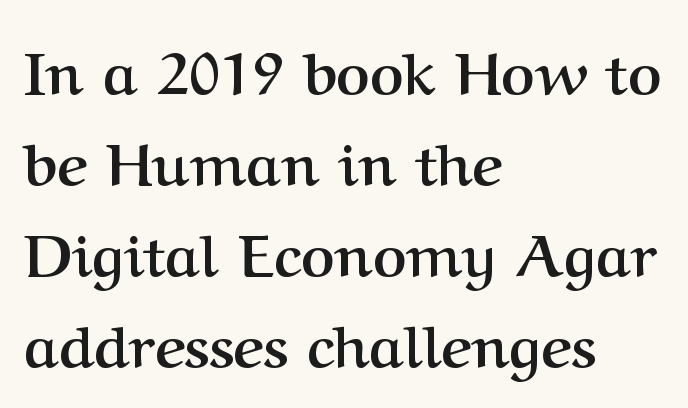
Q: Is the text bold? A: Yes.
Q: Is the text italic (slanted)? A: No, it is upright.
Q: Is the typeface a serif or a sans-serif typeface? A: Serif.
Q: Is the text underlined? A: No.
Q: How is the paragraph aligned? A: Left-aligned.
Q: Is the spacing between letters normal or unusually wide? A: Normal.
Q: Is the spacing between lines tight, normal or loose? A: Normal.
Q: Width (condensed, normal, or wide)? A: Normal.
Q: Stroke contrast? A: Medium.
Q: x-height? A: Medium.
Q: Monospaced? A: No.
